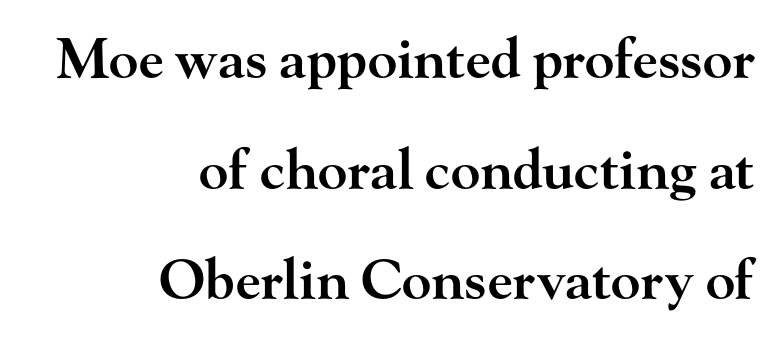
A student would call this right alignment; a typographer would say flush right, rag left. This rendering leaves character spacing at its baseline value. The passage shown is semibold, sitting just below true bold. Rule under the text: the space is simply empty. The font's upright variant was chosen for this text.
